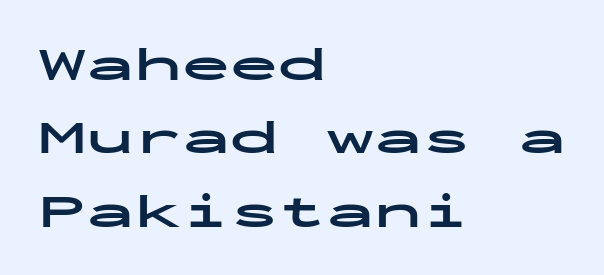
The image shows 48 px bold, wide sans-serif type, upright, monospaced; set left-aligned, normal line spacing (1.53x), normal letter spacing, not underlined; low stroke contrast and a medium x-height.
